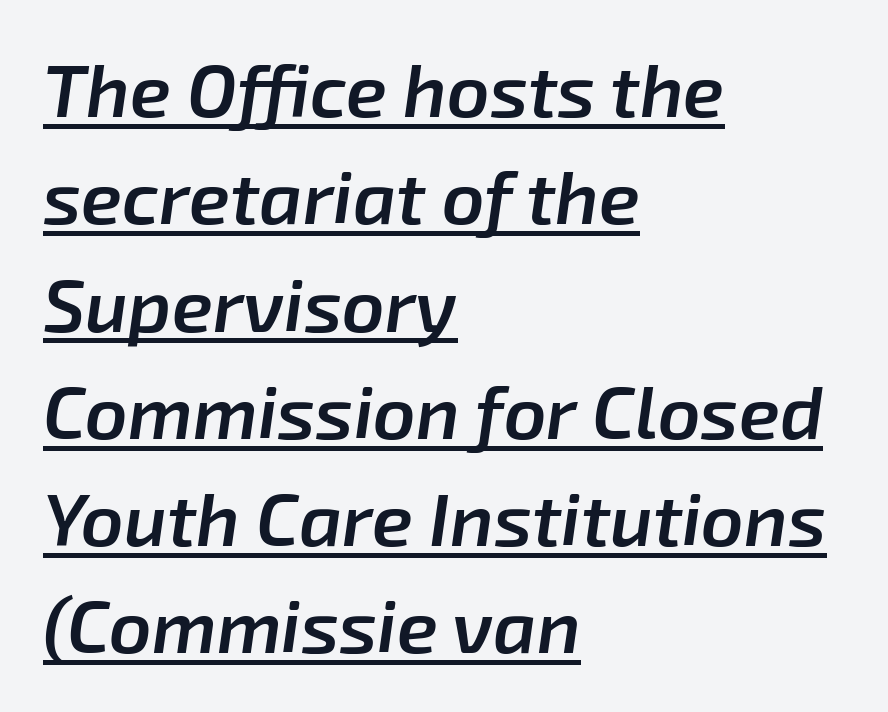
Varying glyph widths throughout — classic text-font behaviour. This is the in-between weight designers call semibold or demi. The face used here has a pronounced slope to its letters. These lines stack with their left ends in a neat column. This sample uses plain, unmodified letter spacing.
